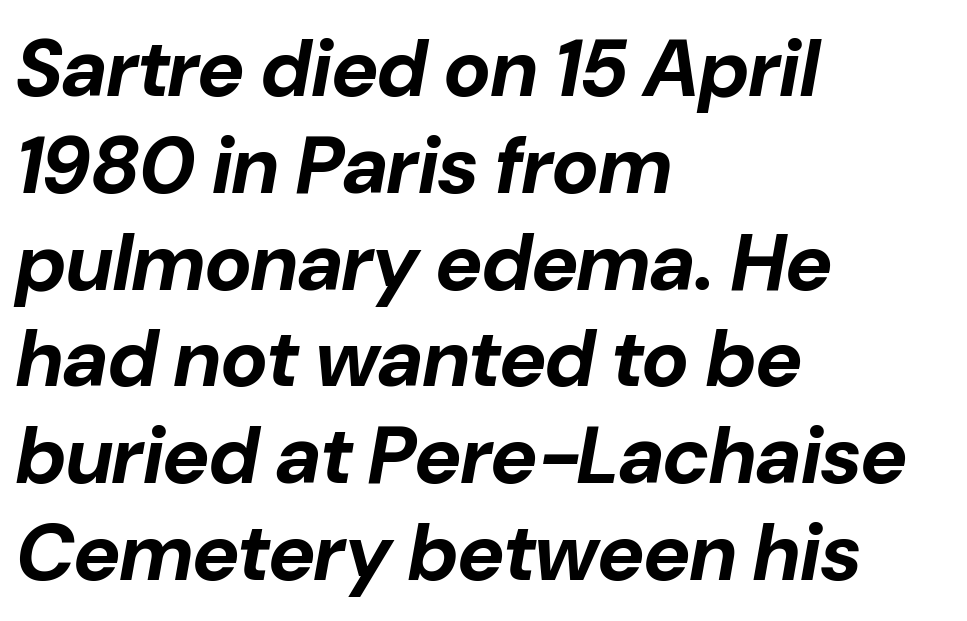
Q: Is the text bold? A: Yes.
Q: Is the text italic (slanted)? A: Yes, it leans right by about 10 degrees.
Q: Is the text underlined? A: No.
Q: How is the paragraph aligned? A: Left-aligned.
Q: Is the spacing between letters normal or unusually wide? A: Normal.
Q: Width (condensed, normal, or wide)? A: Normal.
Q: Stroke contrast? A: Low.
Q: x-height? A: Medium.
Q: Monospaced? A: No.
